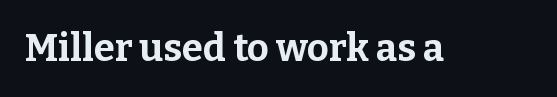
{"serif": "yes", "italic": "no", "bold": "yes", "weight": "bold", "width": "normal", "stroke_contrast": "low", "x_height": "medium", "monospaced": "no", "underline": "no", "letter_spacing": "normal", "letter_spacing_em": 0.0, "glyph_px": 38}
